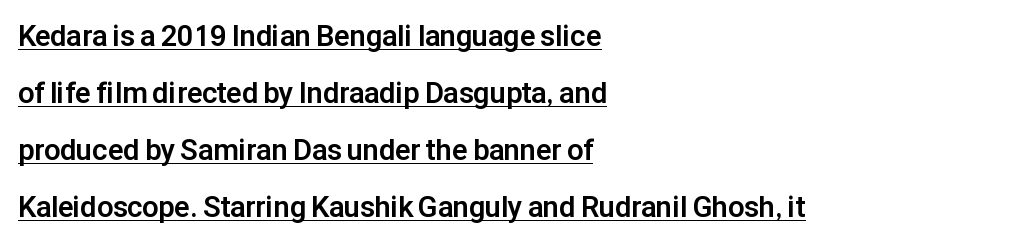
Q: Is the text bold? A: Yes.
Q: Is the text italic (slanted)? A: No, it is upright.
Q: Is the typeface a serif or a sans-serif typeface? A: Sans-serif.
Q: Is the text underlined? A: Yes.
Q: How is the paragraph aligned? A: Left-aligned.
Q: Is the spacing between letters normal or unusually wide? A: Normal.
Q: Is the spacing between lines tight, normal or loose? A: Loose.
Q: Width (condensed, normal, or wide)? A: Normal.
Q: Stroke contrast? A: Low.
Q: x-height? A: Medium.
Q: Monospaced? A: No.
